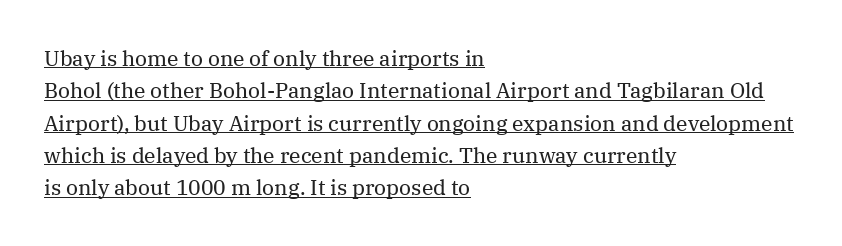
This is underlined copy, the kind a proofreader might mark for attention. The characters are drawn with everyday or finer stroke widths. What stands out about the letter spacing? Nothing — it is the standard amount. These lines sit exactly where default settings would place them. The ragged edge is on the right, which tells us the setting is flush left. Posture: upright roman.
